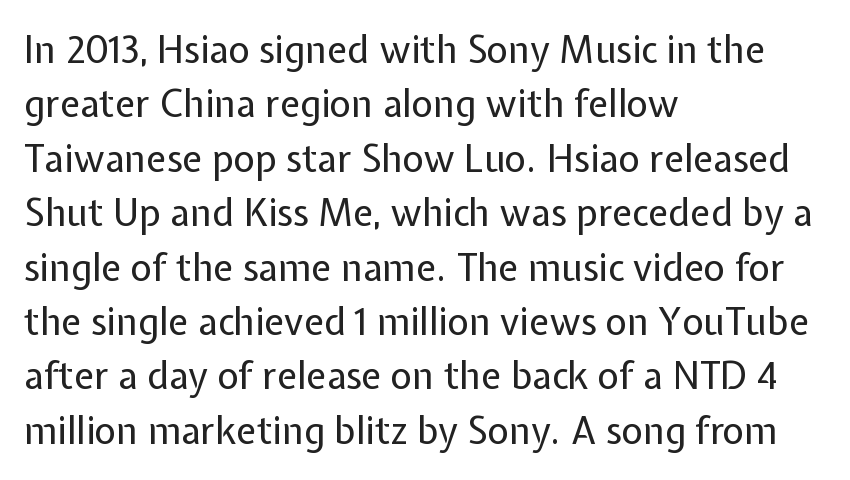
The image shows 37 px regular-weight sans-serif type, upright; set left-aligned, normal line spacing (1.47x), normal letter spacing, not underlined; low stroke contrast and a medium x-height.
